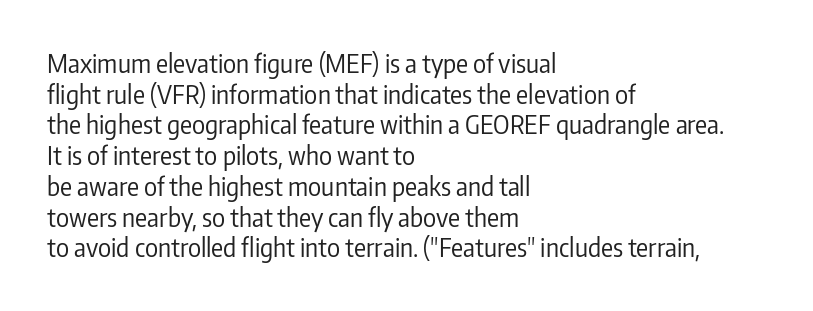
Q: Is the text bold? A: No.
Q: Is the text italic (slanted)? A: No, it is upright.
Q: Is the text underlined? A: No.
Q: How is the paragraph aligned? A: Left-aligned.
Q: Is the spacing between letters normal or unusually wide? A: Normal.
